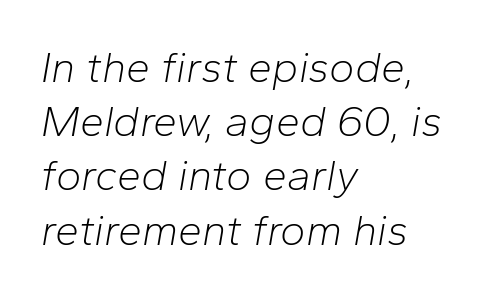
The image shows 43 px light type, italic (leaning right); set left-aligned, normal line spacing (1.26x), normal letter spacing, not underlined; low stroke contrast and a medium x-height.
